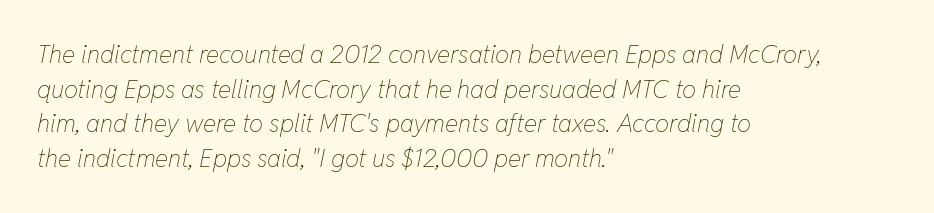
Q: Is the text bold? A: No.
Q: Is the text italic (slanted)? A: Yes, it leans right by about 11 degrees.
Q: Is the text underlined? A: No.
Q: How is the paragraph aligned? A: Left-aligned.
Q: Is the spacing between letters normal or unusually wide? A: Normal.
Q: Is the spacing between lines tight, normal or loose? A: Normal.
